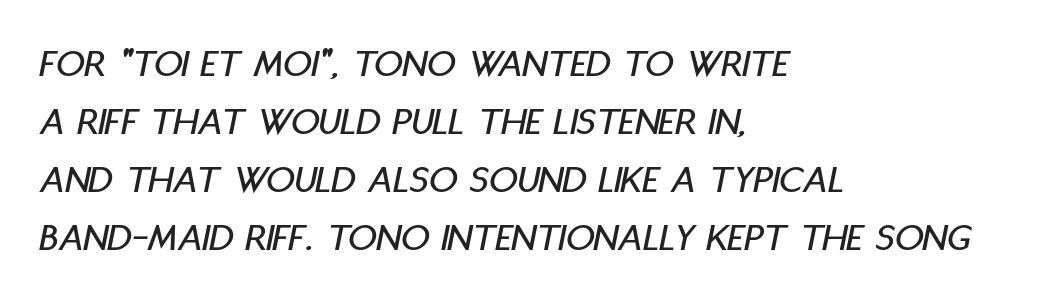
The image shows 40 px condensed type, italic (leaning right); set left-aligned, normal line spacing (1.45x), normal letter spacing, not underlined; low stroke contrast and a large x-height.
